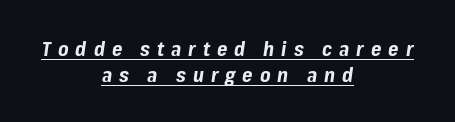
{"italic": "yes", "lean": "right", "slant_degrees": 8, "bold": "yes", "underline": "yes", "align": "center", "line_spacing": "normal", "line_spacing_ratio": 1.3, "letter_spacing": "wide", "letter_spacing_em": 0.35, "glyph_px": 20}
